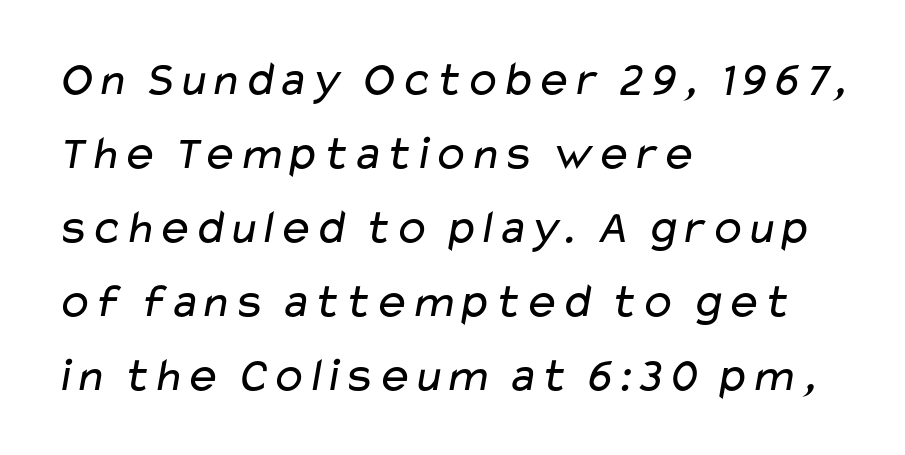
{"serif": "no", "bold": "no", "weight": "regular", "width": "wide", "stroke_contrast": "low", "x_height": "medium", "monospaced": "no", "underline": "no", "align": "left", "line_spacing": "normal", "line_spacing_ratio": 1.54, "letter_spacing": "normal", "letter_spacing_em": 0.0, "glyph_px": 48}
